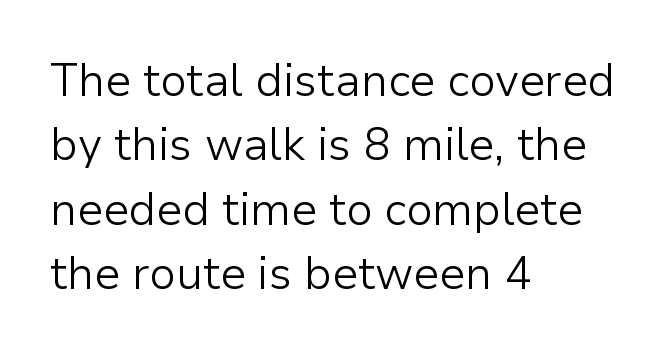
The leading is moderate, giving the passage an even texture. Short and long lines alike share a common starting point at left. Each letter's strokes conclude bluntly, with no projecting serifs. The specimen reads as upright at a glance.
